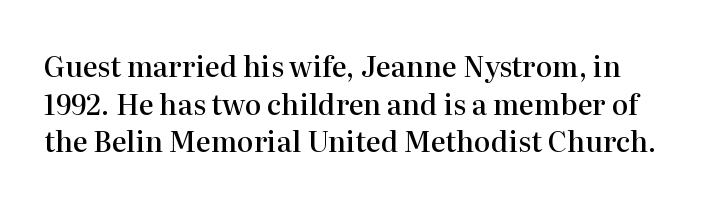
The image shows 28 px semibold serif type, upright; set normal line spacing (1.34x), normal letter spacing, not underlined; high stroke contrast and a medium x-height.
